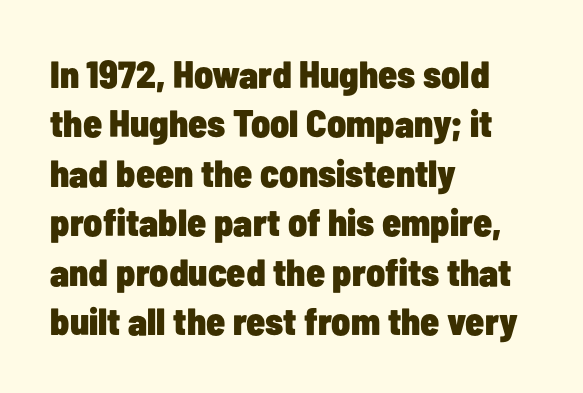
The image shows 38 px heavy, condensed sans-serif type, upright; set left-aligned, normal line spacing (1.3x), normal letter spacing, not underlined; low stroke contrast and a medium x-height.
